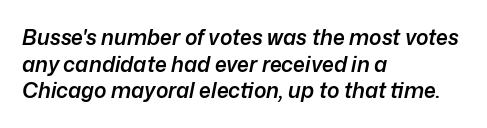
{"italic": "yes", "lean": "right", "slant_degrees": 12, "bold": "semi", "underline": "no", "align": "left", "line_spacing": "normal", "line_spacing_ratio": 1.27, "letter_spacing": "normal", "letter_spacing_em": 0.0, "glyph_px": 21}
